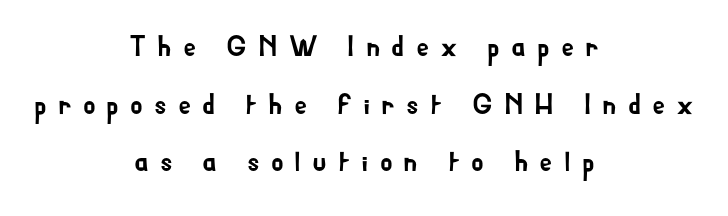
{"serif": "no", "italic": "no", "width": "normal", "stroke_contrast": "low", "x_height": "small", "monospaced": "no", "underline": "no", "align": "center", "line_spacing": "loose", "line_spacing_ratio": 1.99, "letter_spacing": "wide", "letter_spacing_em": 0.38, "glyph_px": 29}
